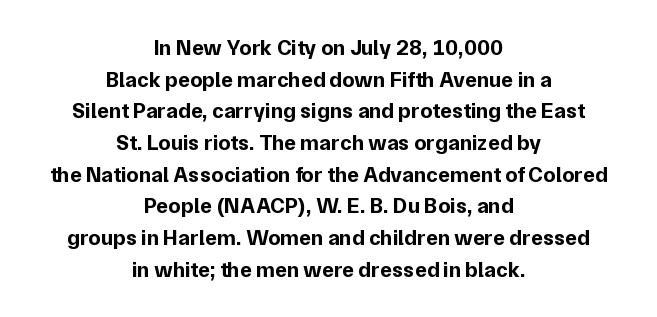
The image shows 22 px bold type, upright; set centered, normal line spacing (1.44x), normal letter spacing, not underlined.
